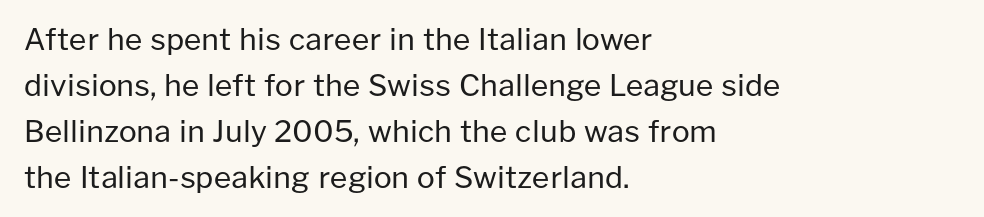
The block of text has a typical density, with ordinary space between rows. A typesetter would call this proportional, since set widths differ per character. Standard letterfit; no display-style spreading of the glyphs. This rendering employs a face without finishing strokes, i.e., a sans-serif. Every stem runs plumb, perpendicular to the baseline.
